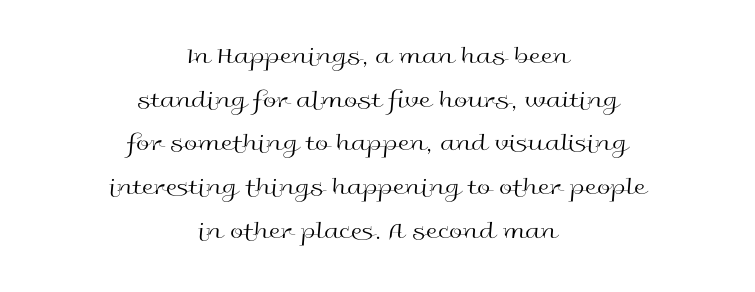
Q: Is the text bold? A: No.
Q: Is the text italic (slanted)? A: No, it is upright.
Q: Is the text underlined? A: No.
Q: How is the paragraph aligned? A: Centered.
Q: Is the spacing between letters normal or unusually wide? A: Normal.
